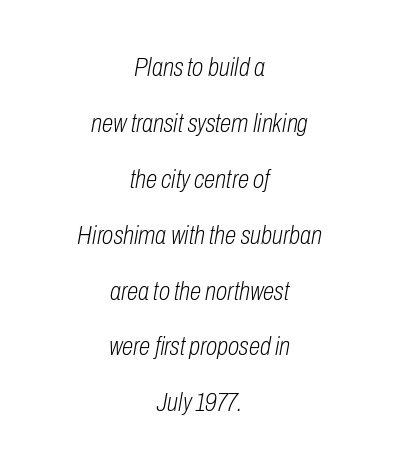
The image shows 26 px text type, italic (leaning right); set centered, loose line spacing (2.15x), normal letter spacing, not underlined.
